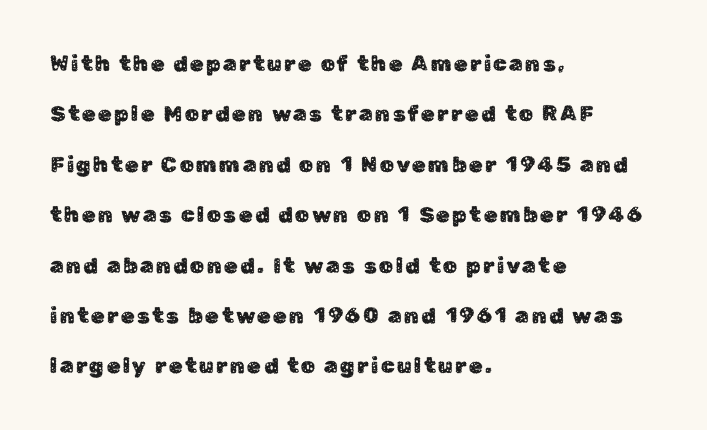
The image shows 22 px text type, upright; set left-aligned, loose line spacing (2.29x), not underlined.
